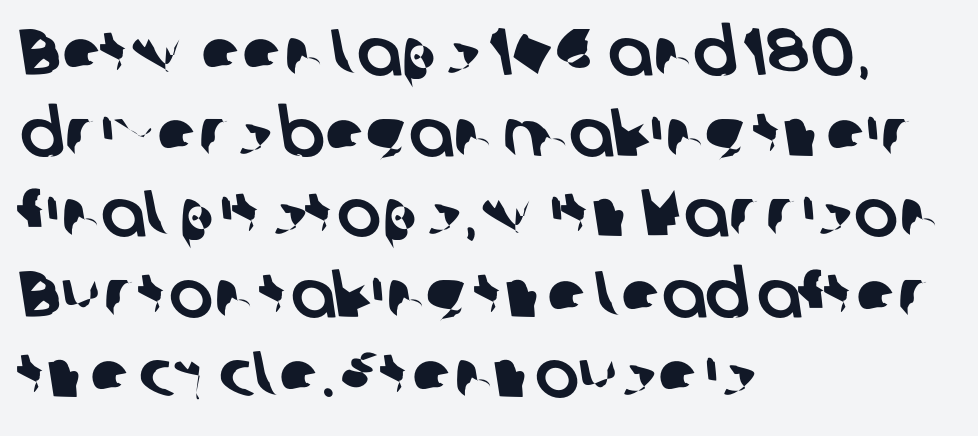
The image shows 66 px sans-serif type; set left-aligned, line spacing 1.22x, normal letter spacing, not underlined; low stroke contrast and a medium x-height.
